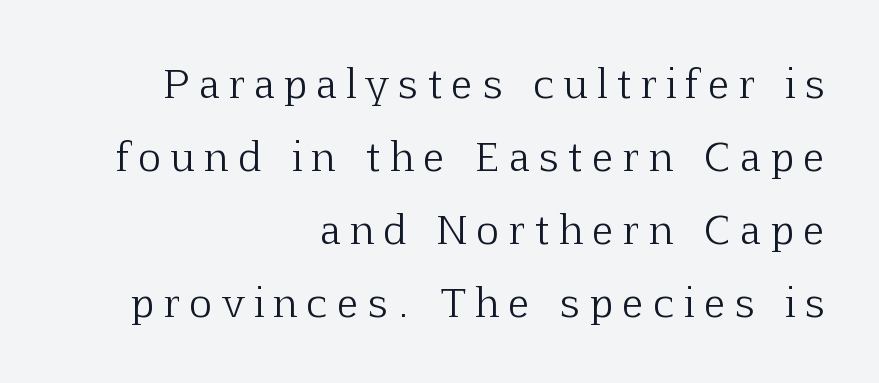
Q: Is the text bold? A: No.
Q: Is the text italic (slanted)? A: No, it is upright.
Q: Is the typeface a serif or a sans-serif typeface? A: Serif.
Q: Is the text underlined? A: No.
Q: How is the paragraph aligned? A: Right-aligned.
Q: Is the spacing between letters normal or unusually wide? A: Unusually wide.
Q: Width (condensed, normal, or wide)? A: Normal.
Q: Stroke contrast? A: Low.
Q: x-height? A: Medium.
Q: Monospaced? A: No.
